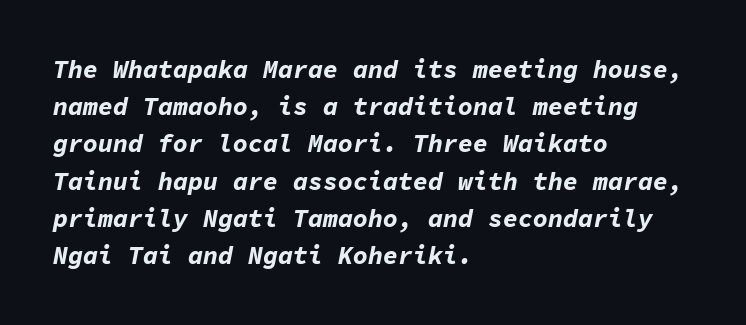
Q: Is the text bold? A: Yes.
Q: Is the text italic (slanted)? A: Yes, it leans right by about 11 degrees.
Q: Is the text underlined? A: No.
Q: How is the paragraph aligned? A: Left-aligned.
Q: Is the spacing between letters normal or unusually wide? A: Normal.
Q: Is the spacing between lines tight, normal or loose? A: Normal.
